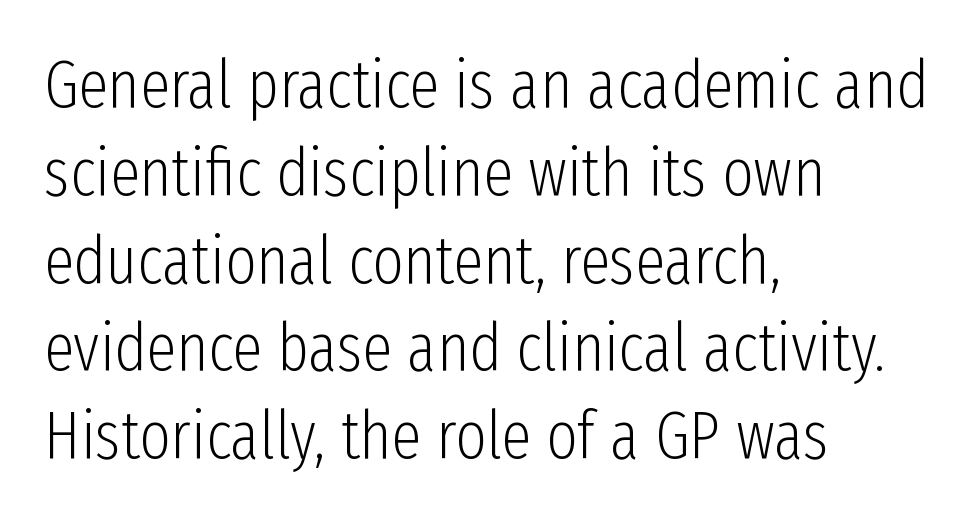
The block of text has a typical density, with ordinary space between rows. The glyphs are unaccompanied by any horizontal stroke below them. Teacher's note: observe the even left margin — that is flush-left alignment. Each letter keeps its own natural width here, so spacing adapts to shape.
